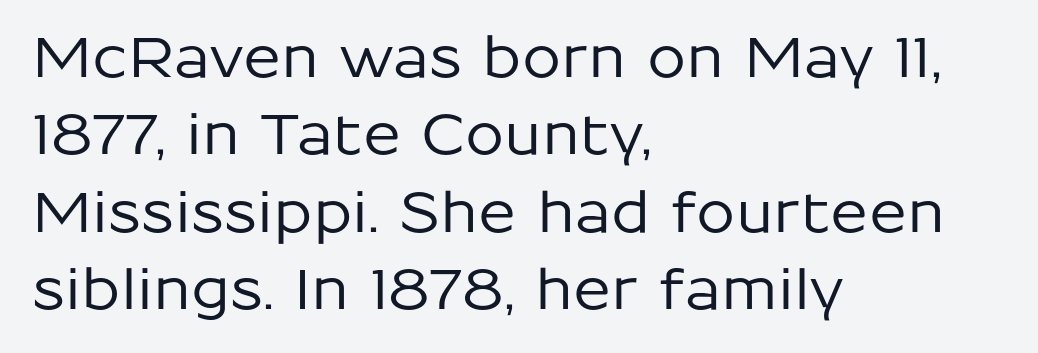
What kind of face is this? One without serifs — a sans. Visually the block forms a straight wall on the left and a jagged coastline on the right. This sample keeps an unexceptional amount of space between lines. The foot of each line stays bare and open. These lines keep a tight, regular rhythm from letter to letter.
